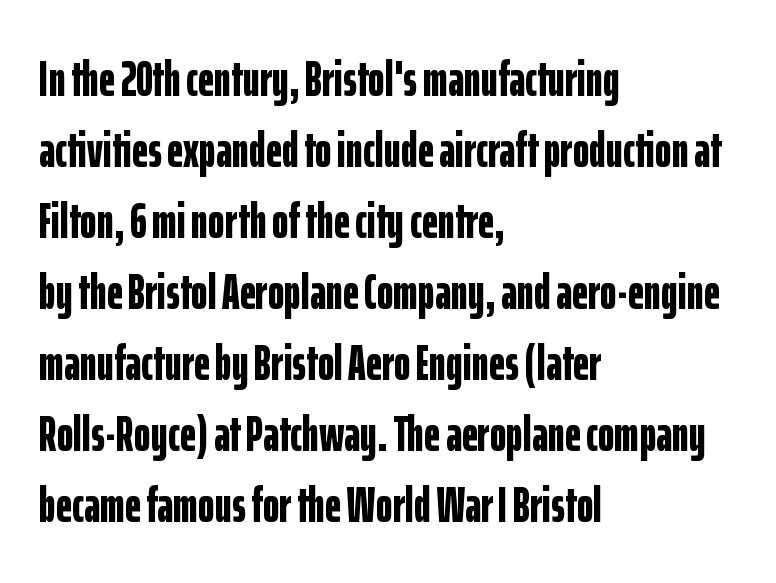
Q: Is the text bold? A: Yes.
Q: Is the text italic (slanted)? A: No, it is upright.
Q: Is the typeface a serif or a sans-serif typeface? A: Sans-serif.
Q: Is the text underlined? A: No.
Q: How is the paragraph aligned? A: Left-aligned.
Q: Is the spacing between letters normal or unusually wide? A: Normal.
Q: Is the spacing between lines tight, normal or loose? A: Normal.
Q: Width (condensed, normal, or wide)? A: Condensed.
Q: Stroke contrast? A: Low.
Q: x-height? A: Medium.
Q: Monospaced? A: No.
